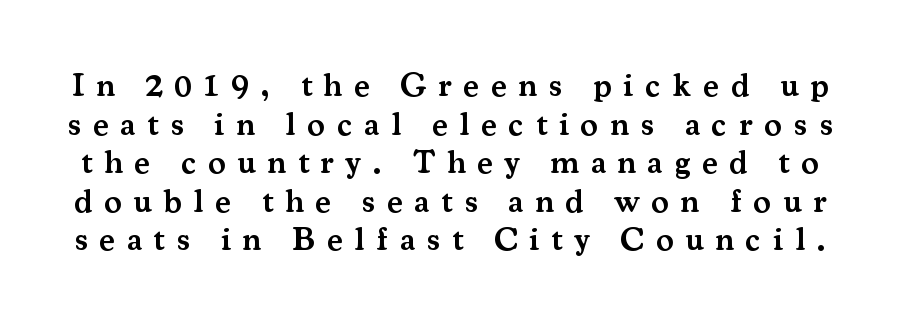
The image shows 33 px semibold serif type, upright; set line spacing 1.17x, unusually wide letter spacing (+0.35 em), not underlined; medium stroke contrast and a small x-height.
